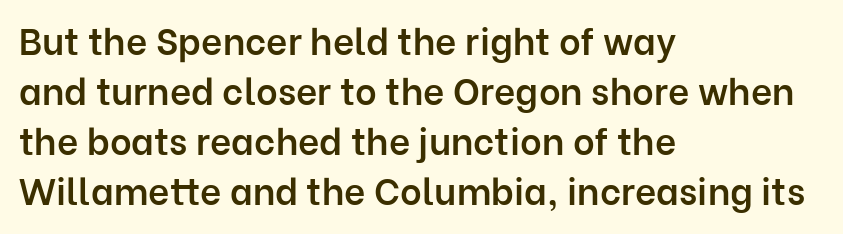
{"serif": "no", "italic": "no", "bold": "semi", "weight": "semibold", "width": "normal", "stroke_contrast": "low", "x_height": "medium", "monospaced": "no", "underline": "no", "align": "left", "line_spacing": "normal", "line_spacing_ratio": 1.35, "letter_spacing": "normal", "letter_spacing_em": 0.0, "glyph_px": 37}
